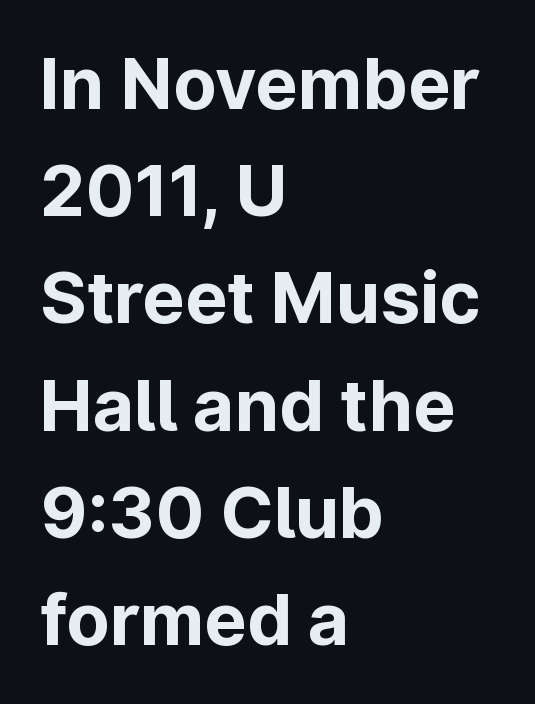
{"serif": "no", "italic": "no", "bold": "yes", "weight": "bold", "width": "normal", "stroke_contrast": "low", "x_height": "medium", "monospaced": "no", "underline": "no", "align": "left", "line_spacing": "normal", "line_spacing_ratio": 1.51, "letter_spacing": "normal", "letter_spacing_em": 0.0, "glyph_px": 71}
